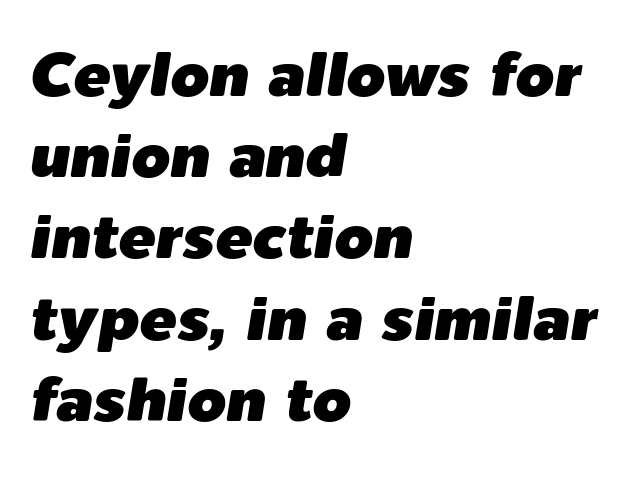
Q: Is the text italic (slanted)? A: Yes, it leans right by about 9 degrees.
Q: Is the text underlined? A: No.
Q: How is the paragraph aligned? A: Left-aligned.
Q: Is the spacing between letters normal or unusually wide? A: Normal.
Q: Is the spacing between lines tight, normal or loose? A: Normal.
Q: Width (condensed, normal, or wide)? A: Normal.
Q: Stroke contrast? A: Low.
Q: x-height? A: Medium.
Q: Monospaced? A: No.
